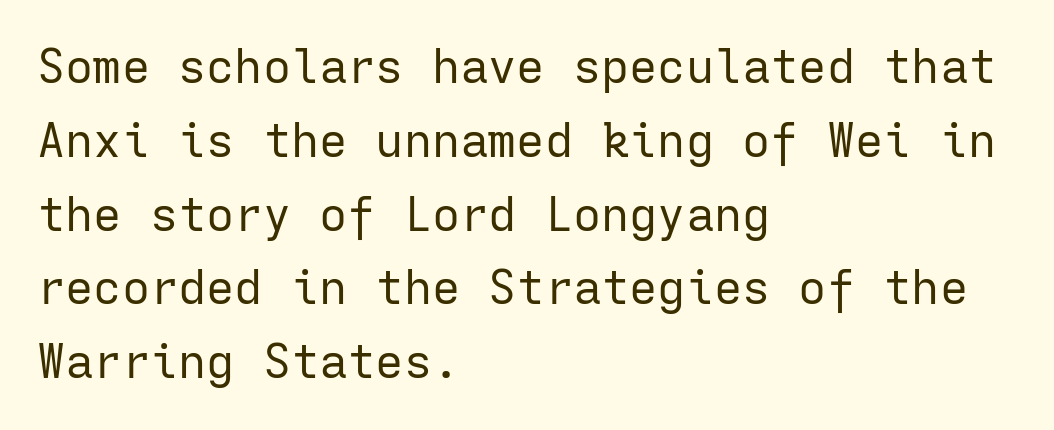
The image shows 47 px regular-weight sans-serif type, upright, monospaced; set left-aligned, normal line spacing (1.57x), normal letter spacing, not underlined; low stroke contrast and a medium x-height.
